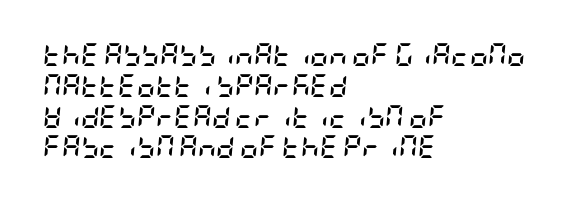
Q: Is the text bold? A: Yes.
Q: Is the text italic (slanted)? A: Yes, it leans right by about 5 degrees.
Q: Is the text underlined? A: No.
Q: How is the paragraph aligned? A: Left-aligned.
Q: Is the spacing between letters normal or unusually wide? A: Normal.
Q: Is the spacing between lines tight, normal or loose? A: Normal.
